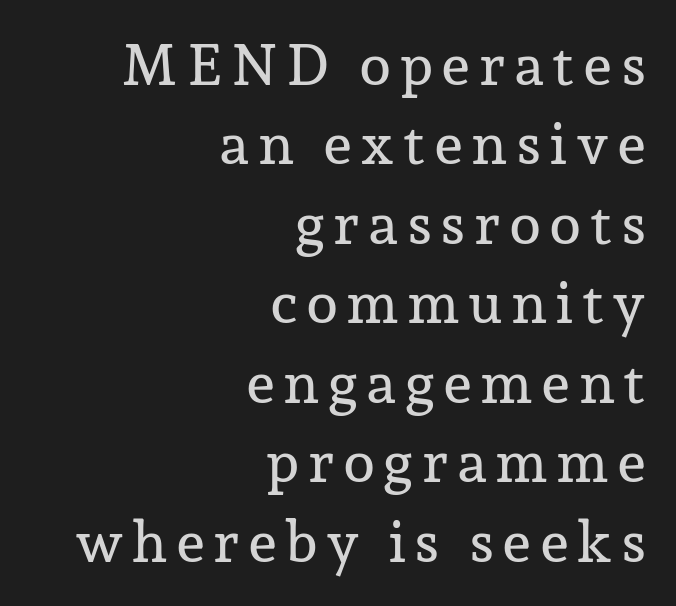
Q: Is the text italic (slanted)? A: No, it is upright.
Q: Is the typeface a serif or a sans-serif typeface? A: Serif.
Q: Is the text underlined? A: No.
Q: How is the paragraph aligned? A: Right-aligned.
Q: Is the spacing between lines tight, normal or loose? A: Normal.
Q: Width (condensed, normal, or wide)? A: Normal.
Q: Stroke contrast? A: Low.
Q: x-height? A: Medium.
Q: Monospaced? A: No.
